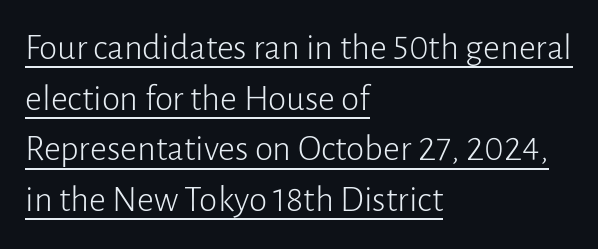
The rendering keeps characters at their native spacing. A typesetter would call this proportional, since set widths differ per character. The sample's only ornament is a line tracing under the words. It's the straight-up-and-down kind of type. Which margin do the lines hug? The left one — the right edge is uneven.
